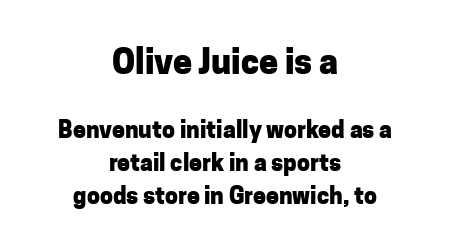
{"serif": "no", "italic": "no", "bold": "yes", "weight": "heavy", "width": "normal", "stroke_contrast": "low", "x_height": "medium", "monospaced": "no", "underline": "no", "align": "center", "line_spacing": "normal", "line_spacing_ratio": 1.42, "letter_spacing": "normal", "letter_spacing_em": 0.0, "larger_block": "first", "size_ratio": 1.48, "glyph_px": 34}
